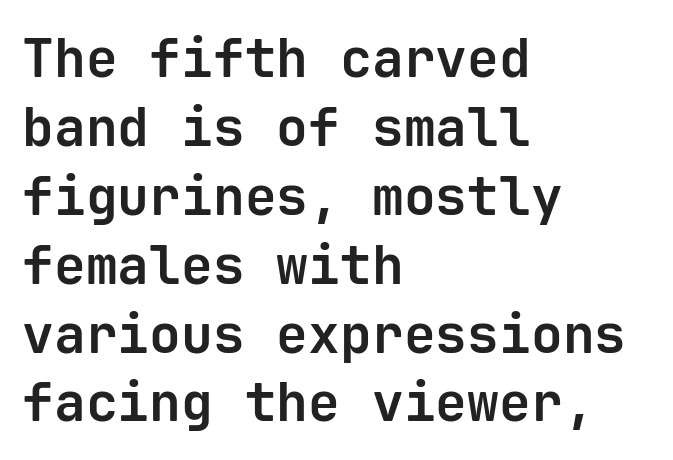
The image shows 53 px bold sans-serif type, upright, monospaced; set left-aligned, normal line spacing (1.3x), normal letter spacing, not underlined; low stroke contrast and a medium x-height.
